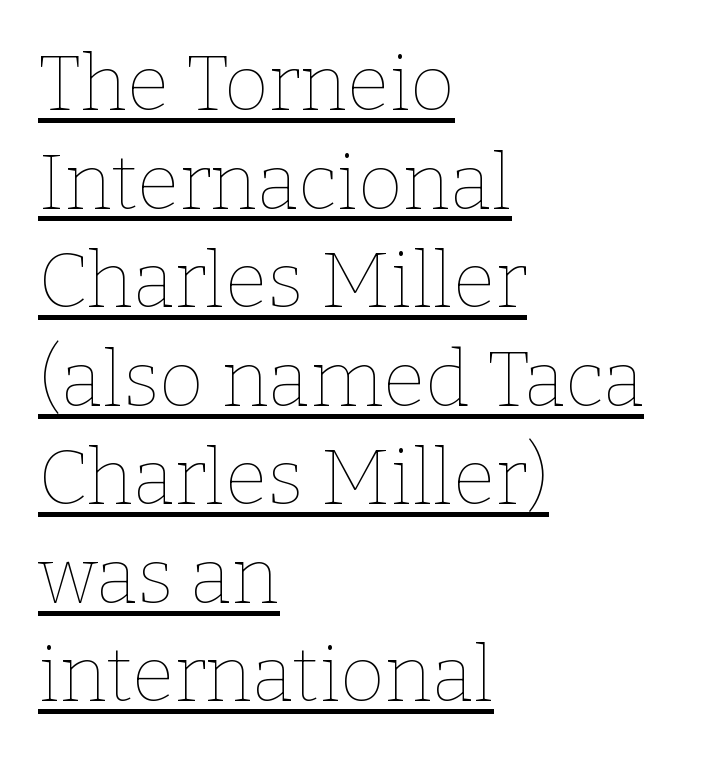
When letters stand straight like this, we call the style roman or upright. No heavy texture on the line: the type isn't bold. These lines are rendered in a variable-pitch font. Tracking value appears to be zero — textbook default spacing. What decoration does the sample have? An underline.
